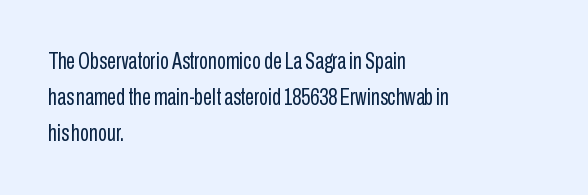
Nothing unusual about the tracking: characters are spaced as the font intends. The typesetter chose a ragged-right arrangement here. Vertical strokes here are truly vertical. In terms of leading, this rendering sits right in the middle.
